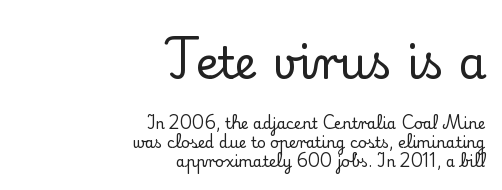
{"serif": "yes", "italic": "no", "width": "normal", "stroke_contrast": "low", "x_height": "small", "monospaced": "no", "underline": "no", "align": "right", "line_spacing": "normal", "line_spacing_ratio": 1.25, "letter_spacing": "normal", "letter_spacing_em": 0.0, "larger_block": "first", "size_ratio": 3.0, "glyph_px": 45}
